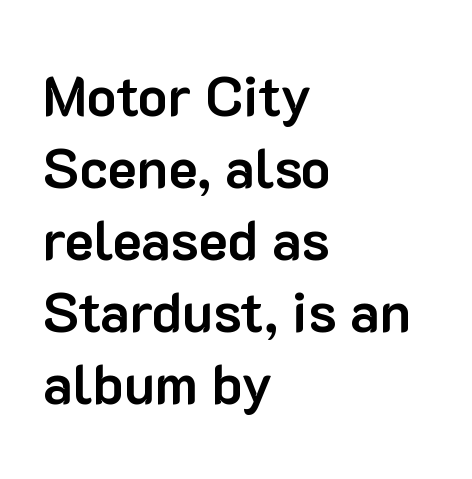
{"serif": "no", "italic": "no", "bold": "yes", "weight": "bold", "width": "normal", "stroke_contrast": "low", "x_height": "medium", "monospaced": "no", "underline": "no", "align": "left", "line_spacing": "normal", "line_spacing_ratio": 1.31, "letter_spacing": "normal", "letter_spacing_em": 0.0, "glyph_px": 55}
